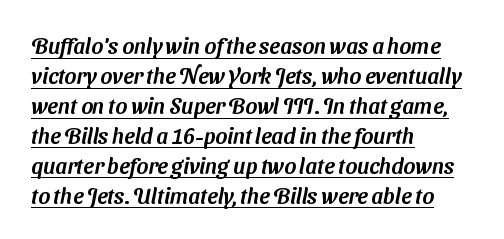
Q: Is the text underlined? A: Yes.
Q: How is the paragraph aligned? A: Left-aligned.
Q: Is the spacing between letters normal or unusually wide? A: Normal.
Q: Is the spacing between lines tight, normal or loose? A: Normal.
